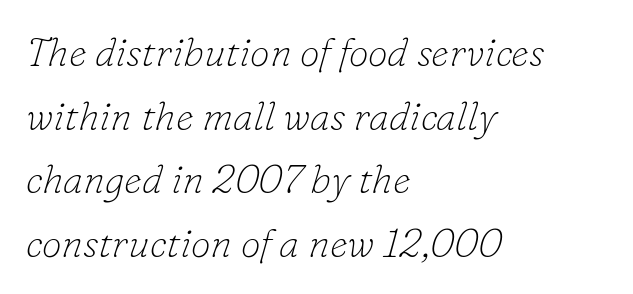
The image shows 40 px thin serif type, italic (leaning right); set left-aligned, normal line spacing (1.59x), normal letter spacing, not underlined; low stroke contrast and a small x-height.
